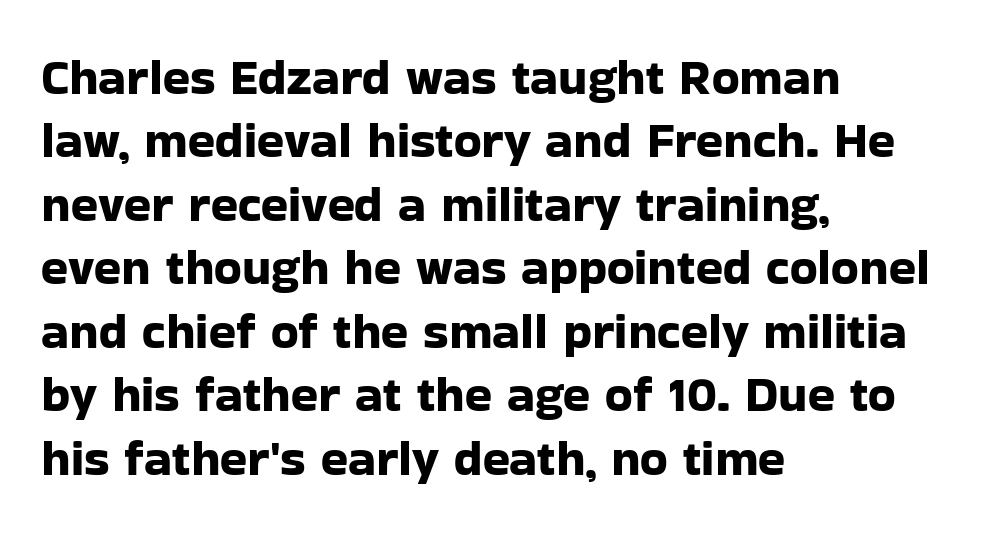
Q: Is the text italic (slanted)? A: No, it is upright.
Q: Is the typeface a serif or a sans-serif typeface? A: Sans-serif.
Q: Is the text underlined? A: No.
Q: How is the paragraph aligned? A: Left-aligned.
Q: Is the spacing between letters normal or unusually wide? A: Normal.
Q: Is the spacing between lines tight, normal or loose? A: Normal.
Q: Width (condensed, normal, or wide)? A: Normal.
Q: Stroke contrast? A: Low.
Q: x-height? A: Medium.
Q: Monospaced? A: No.
